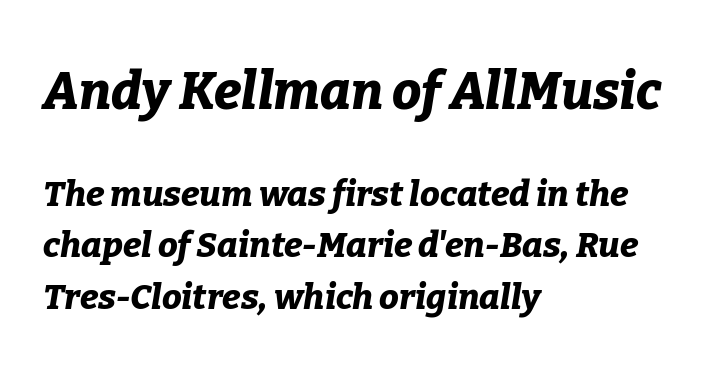
The image shows 52 px bold type, italic (leaning right); set left-aligned, normal line spacing (1.48x), normal letter spacing, not underlined; the first (top) block is 1.49x larger; low stroke contrast and a medium x-height.
